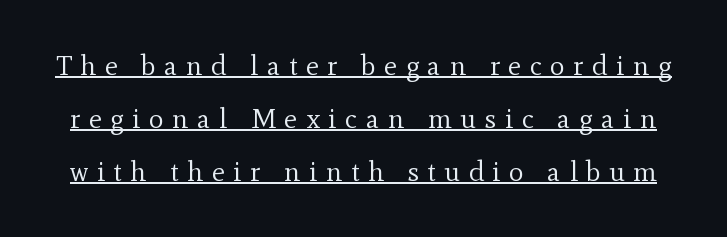
Q: Is the text bold? A: No.
Q: Is the text italic (slanted)? A: No, it is upright.
Q: Is the typeface a serif or a sans-serif typeface? A: Serif.
Q: Is the text underlined? A: Yes.
Q: Is the spacing between letters normal or unusually wide? A: Unusually wide.
Q: Width (condensed, normal, or wide)? A: Normal.
Q: x-height? A: Small.
Q: Monospaced? A: No.
